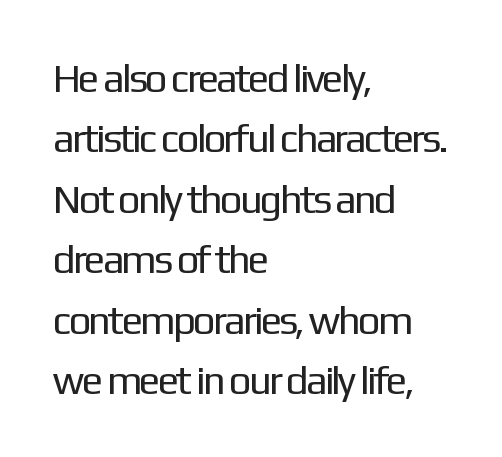
Q: Is the text bold? A: No.
Q: Is the text italic (slanted)? A: No, it is upright.
Q: Is the typeface a serif or a sans-serif typeface? A: Sans-serif.
Q: Is the text underlined? A: No.
Q: How is the paragraph aligned? A: Left-aligned.
Q: Is the spacing between letters normal or unusually wide? A: Normal.
Q: Is the spacing between lines tight, normal or loose? A: Normal.
Q: Width (condensed, normal, or wide)? A: Normal.
Q: Stroke contrast? A: Low.
Q: x-height? A: Medium.
Q: Monospaced? A: No.
